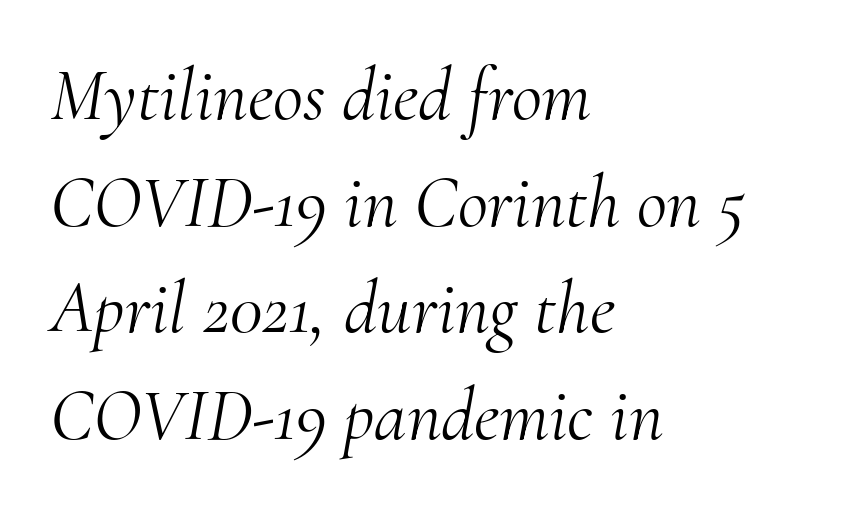
The image shows 74 px light serif type, italic (leaning right); set left-aligned, normal line spacing (1.44x), normal letter spacing, not underlined; medium stroke contrast and a small x-height.
